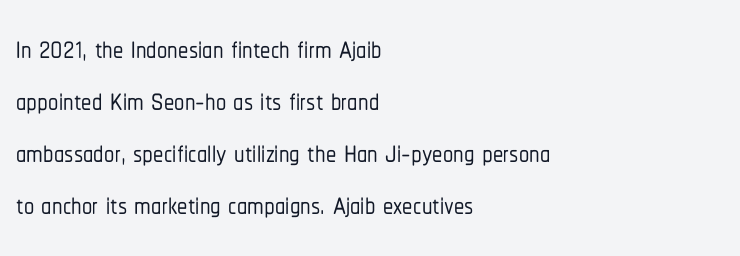
{"serif": "no", "italic": "no", "width": "condensed", "stroke_contrast": "low", "x_height": "medium", "monospaced": "no", "underline": "no", "align": "left", "line_spacing": "normal", "line_spacing_ratio": 1.27, "letter_spacing": "normal", "letter_spacing_em": 0.0, "glyph_px": 41}
